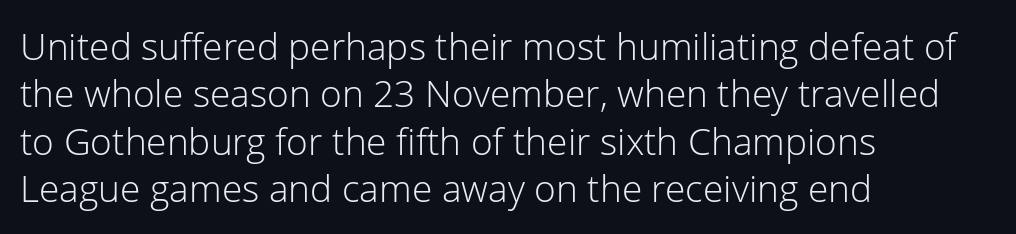
{"serif": "no", "italic": "no", "bold": "no", "weight": "light", "width": "normal", "stroke_contrast": "low", "x_height": "medium", "monospaced": "no", "underline": "no", "align": "left", "line_spacing": "normal", "line_spacing_ratio": 1.28, "letter_spacing": "normal", "letter_spacing_em": 0.0, "glyph_px": 37}
